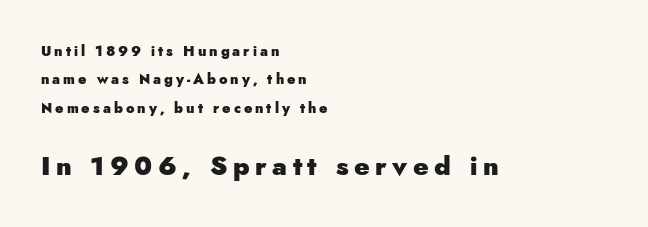
{"italic": "no", "bold": "yes", "underline": "no", "align": "left", "line_spacing": "loose", "line_spacing_ratio": 2.03, "letter_spacing": "wide", "letter_spacing_em": 0.21, "larger_block": "second", "size_ratio": 1.86, "glyph_px": 26}
